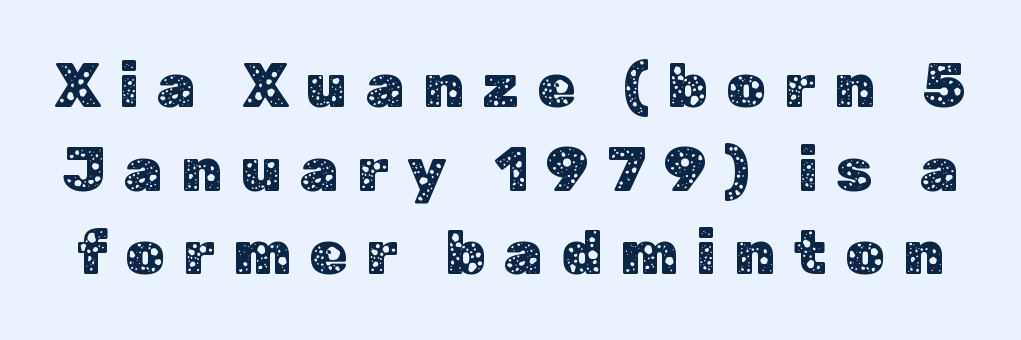
The image shows 62 px sans-serif type, upright; set normal line spacing (1.35x), unusually wide letter spacing (+0.29 em), not underlined; low stroke contrast and a medium x-height.
